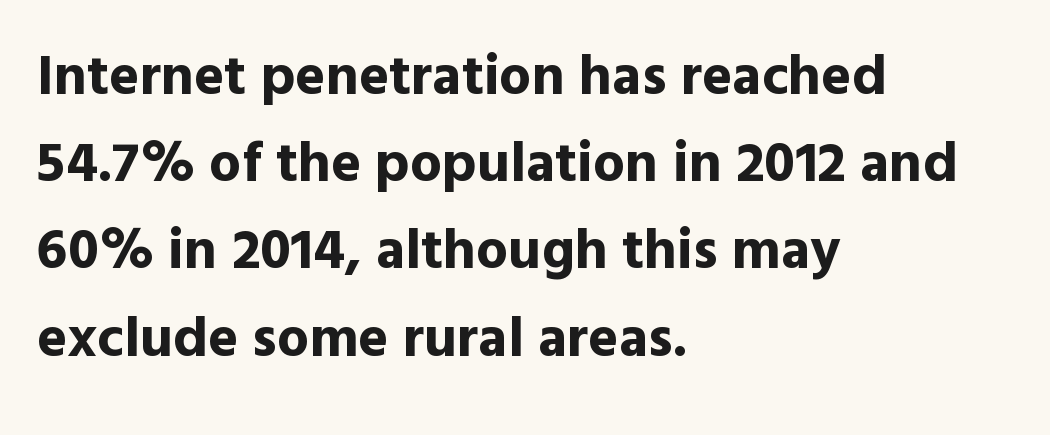
{"serif": "no", "italic": "no", "bold": "yes", "weight": "bold", "width": "normal", "x_height": "medium", "monospaced": "no", "underline": "no", "align": "left", "line_spacing": "normal", "line_spacing_ratio": 1.53, "letter_spacing": "normal", "letter_spacing_em": 0.0, "glyph_px": 57}
